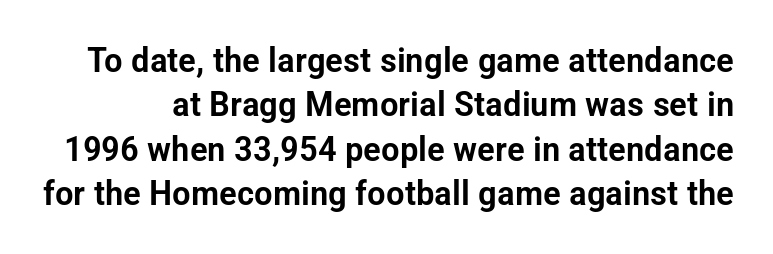
The image shows 35 px condensed sans-serif type, upright; set normal line spacing (1.27x), normal letter spacing, not underlined; low stroke contrast and a medium x-height.
